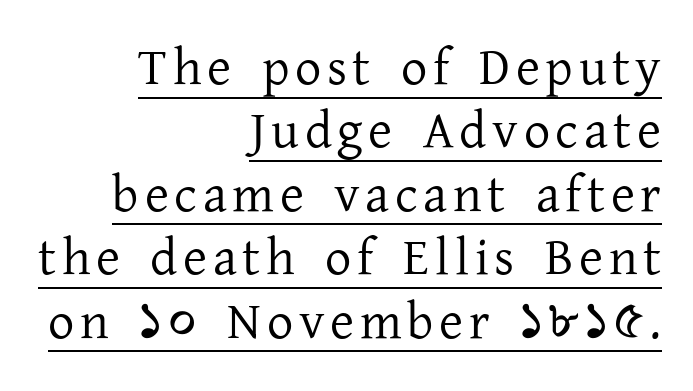
{"serif": "yes", "italic": "no", "bold": "no", "weight": "regular", "width": "normal", "stroke_contrast": "low", "x_height": "medium", "monospaced": "no", "underline": "yes", "align": "right", "line_spacing_ratio": 1.22, "glyph_px": 52}
